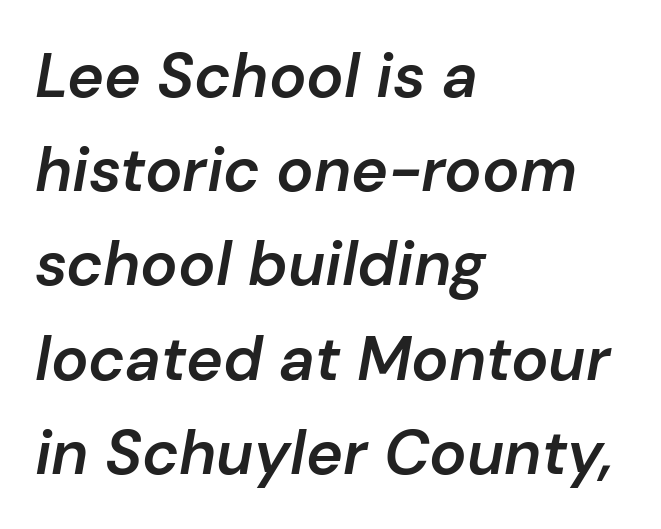
Q: Is the text bold? A: Semi-bold.
Q: Is the text italic (slanted)? A: Yes, it leans right by about 10 degrees.
Q: Is the text underlined? A: No.
Q: How is the paragraph aligned? A: Left-aligned.
Q: Is the spacing between letters normal or unusually wide? A: Normal.
Q: Is the spacing between lines tight, normal or loose? A: Normal.
Q: Width (condensed, normal, or wide)? A: Normal.
Q: Stroke contrast? A: Low.
Q: x-height? A: Medium.
Q: Monospaced? A: No.
